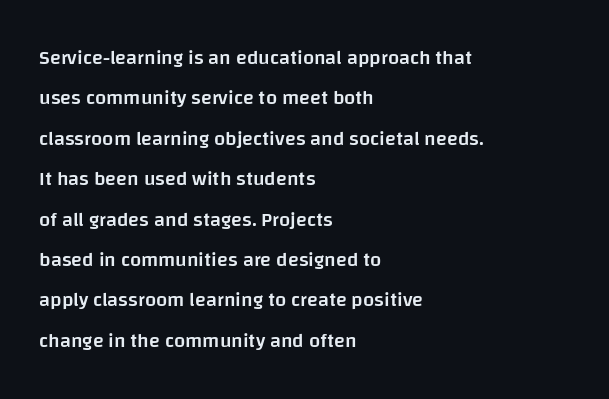
Q: Is the text bold? A: Semi-bold.
Q: Is the text italic (slanted)? A: No, it is upright.
Q: Is the text underlined? A: No.
Q: How is the paragraph aligned? A: Left-aligned.
Q: Is the spacing between letters normal or unusually wide? A: Normal.
Q: Is the spacing between lines tight, normal or loose? A: Loose.
